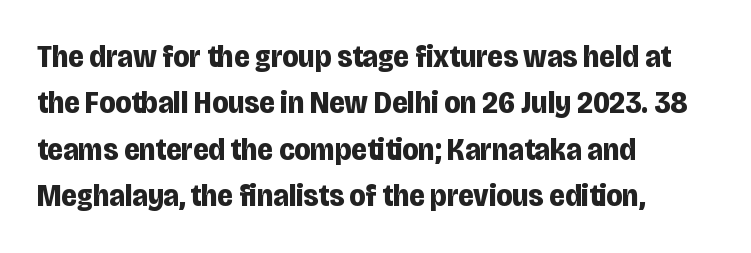
The letters carry no serifs — their stems end cleanly without finishing strokes. The paragraph has a hard left edge and a soft right edge. The letters advance in unequal steps, a hallmark of proportional type. Words appear dense and cohesive because spacing is normal. You can tell it's not italic because the verticals are truly vertical.
